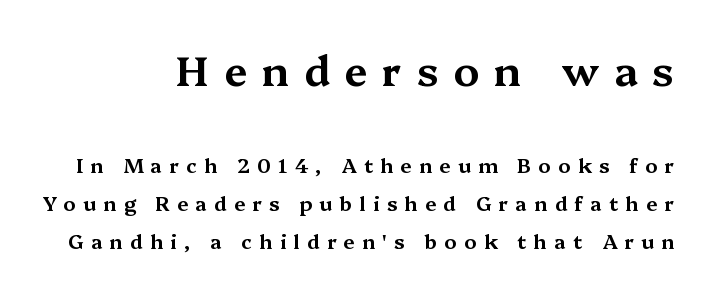
The image shows 41 px wide serif type, upright; set right-aligned, loose line spacing (1.9x), unusually wide letter spacing (+0.36 em), not underlined; the first (top) block is 2.05x larger; medium stroke contrast and a medium x-height.
